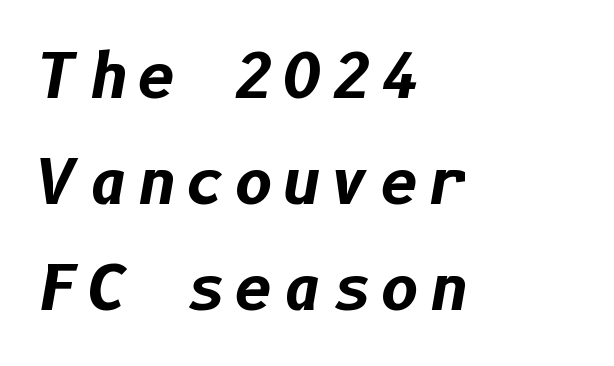
Q: Is the text bold? A: Yes.
Q: Is the text italic (slanted)? A: Yes, it leans right by about 10 degrees.
Q: Is the text underlined? A: No.
Q: How is the paragraph aligned? A: Left-aligned.
Q: Width (condensed, normal, or wide)? A: Normal.
Q: Stroke contrast? A: Low.
Q: x-height? A: Medium.
